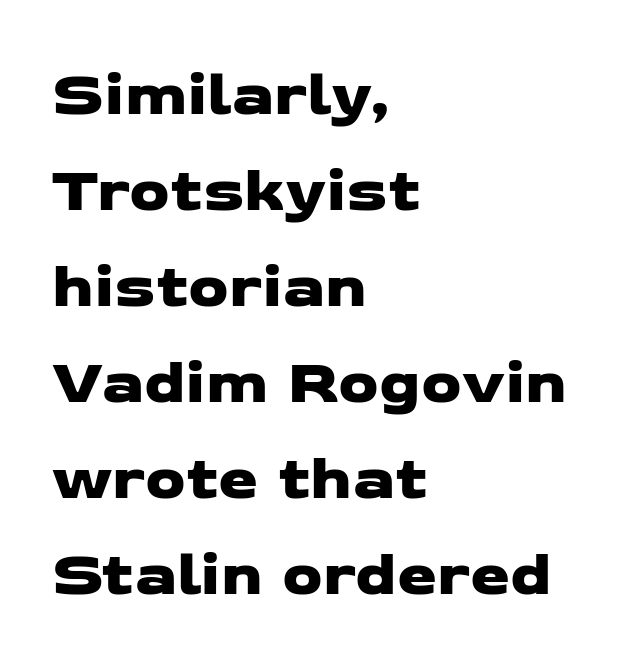
Q: Is the typeface a serif or a sans-serif typeface? A: Sans-serif.
Q: Is the text underlined? A: No.
Q: How is the paragraph aligned? A: Left-aligned.
Q: Is the spacing between letters normal or unusually wide? A: Normal.
Q: Is the spacing between lines tight, normal or loose? A: Normal.
Q: Width (condensed, normal, or wide)? A: Wide.
Q: Stroke contrast? A: Low.
Q: x-height? A: Medium.
Q: Monospaced? A: No.
